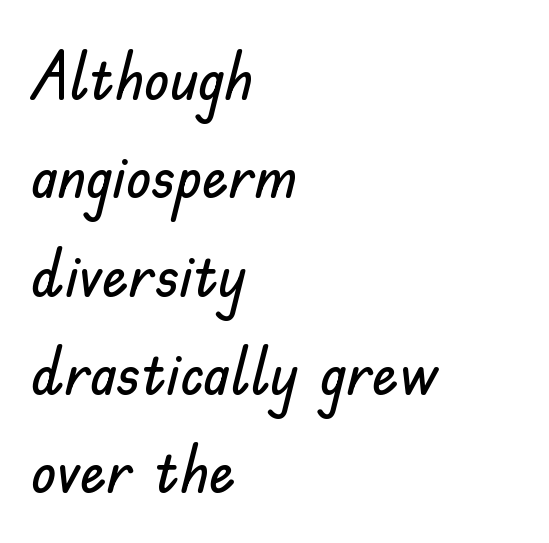
The words here are not underlined. Here the designer chose a conventional face with non-uniform glyph widths. Students, note that the glyphs here touch the page at normal intervals. You can tell from the bare stems that sans-serif type was used. This sample is left-justified, so line endings fall wherever the words run out.
